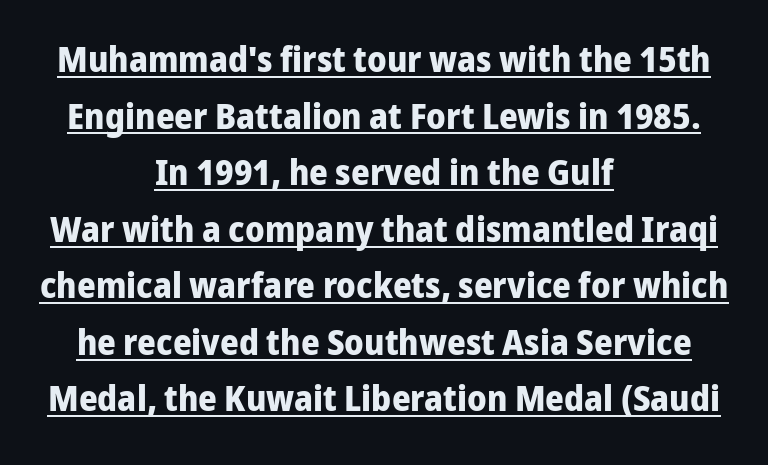
The lettering is marked with a stroke running underneath it. Here the glyphs are tracked normally, forming tight word shapes. You can tell from the bare stems that sans-serif type was used. Normally led — the rows are evenly, conventionally spaced. Notice how thick the strokes are: this is what a full bold looks like. Horizontal alignment here is central, giving a formal, balanced look.
